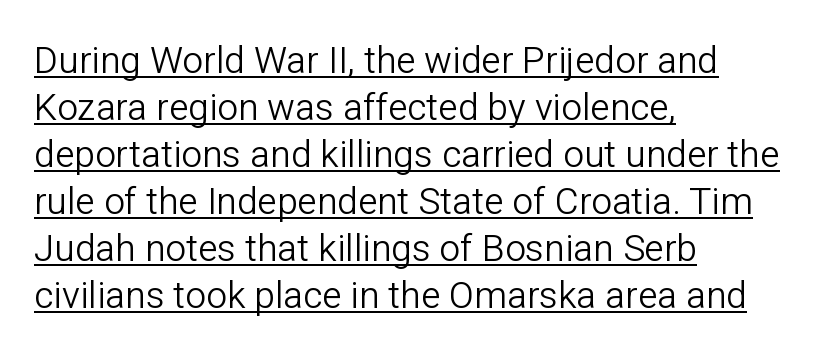
Q: Is the text bold? A: No.
Q: Is the text italic (slanted)? A: No, it is upright.
Q: Is the typeface a serif or a sans-serif typeface? A: Sans-serif.
Q: Is the text underlined? A: Yes.
Q: How is the paragraph aligned? A: Left-aligned.
Q: Is the spacing between letters normal or unusually wide? A: Normal.
Q: Is the spacing between lines tight, normal or loose? A: Normal.
Q: Width (condensed, normal, or wide)? A: Normal.
Q: Stroke contrast? A: Low.
Q: x-height? A: Medium.
Q: Monospaced? A: No.
